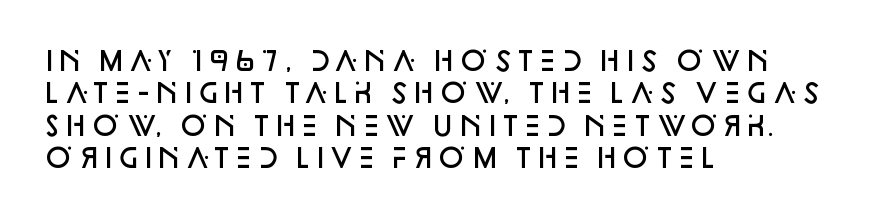
The image shows 26 px text type, upright; set left-aligned, normal line spacing (1.25x), normal letter spacing, not underlined.
